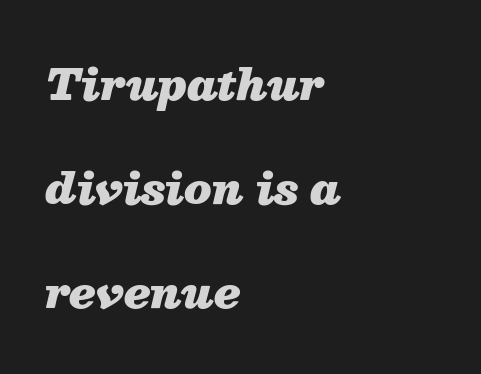
Q: Is the text bold? A: Yes.
Q: Is the text italic (slanted)? A: Yes, it leans right by about 13 degrees.
Q: Is the text underlined? A: No.
Q: How is the paragraph aligned? A: Left-aligned.
Q: Is the spacing between letters normal or unusually wide? A: Normal.
Q: Is the spacing between lines tight, normal or loose? A: Loose.
Q: Width (condensed, normal, or wide)? A: Normal.
Q: Stroke contrast? A: Medium.
Q: x-height? A: Medium.
Q: Monospaced? A: No.
